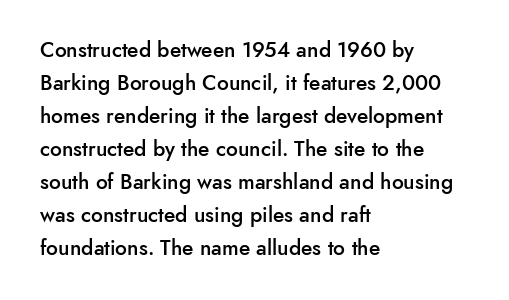
You could call the tracking neutral — neither tight nor loose. Which margin do the lines hug? The left one — the right edge is uneven. Regarding leading, the lines here are spaced in the standard way. Does the weight exceed regular? Yes, but only to semibold. The glyphs are unaccompanied by any horizontal stroke below them.
